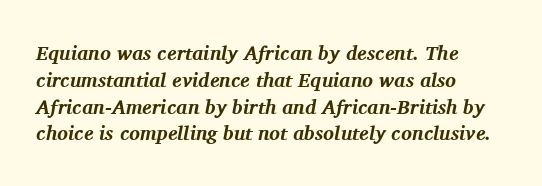
Emphasis by weight is at full strength: bold. The rag falls on the right side of this text block. The font's italic variant was chosen for this text. The space between consecutive lines is moderate.
